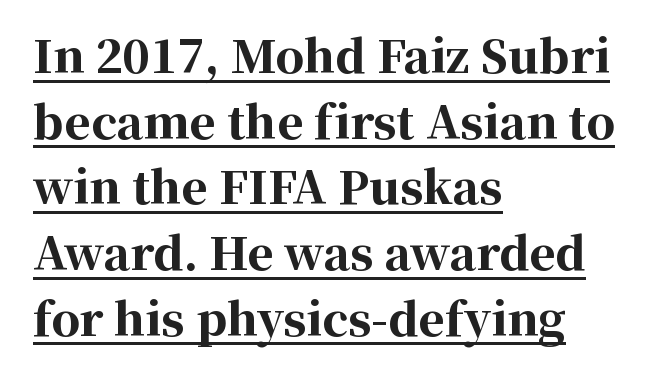
The image shows 45 px bold serif type, upright; set left-aligned, normal line spacing (1.46x), normal letter spacing, underlined; high stroke contrast and a medium x-height.
